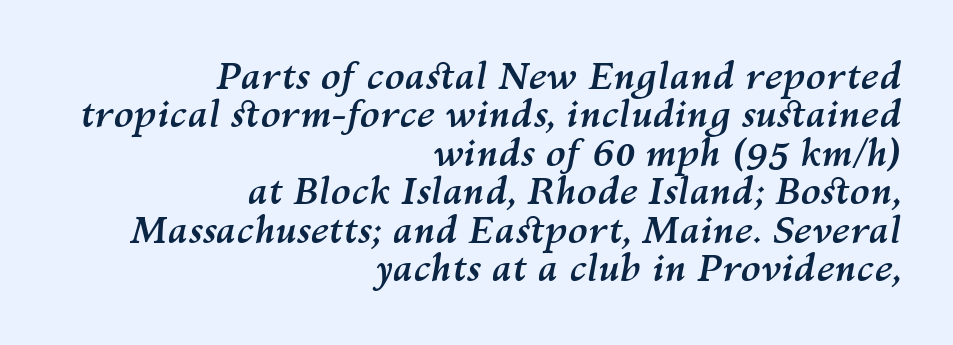
The image shows 37 px semibold type, italic (leaning right); set right-aligned, tight line spacing (1.04x), normal letter spacing, not underlined; medium stroke contrast and a medium x-height.
